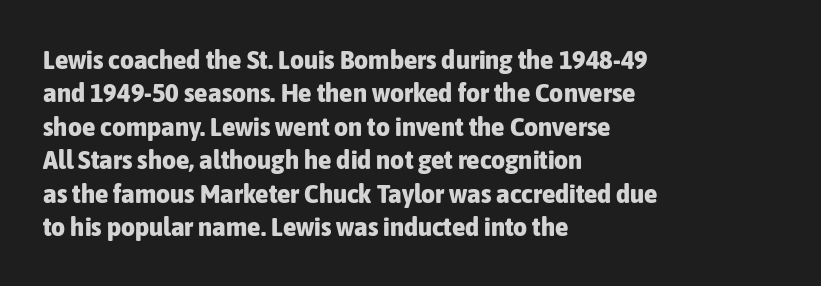
{"italic": "no", "bold": "yes", "underline": "no", "align": "left", "line_spacing_ratio": 1.24, "letter_spacing": "normal", "letter_spacing_em": 0.0, "glyph_px": 27}
